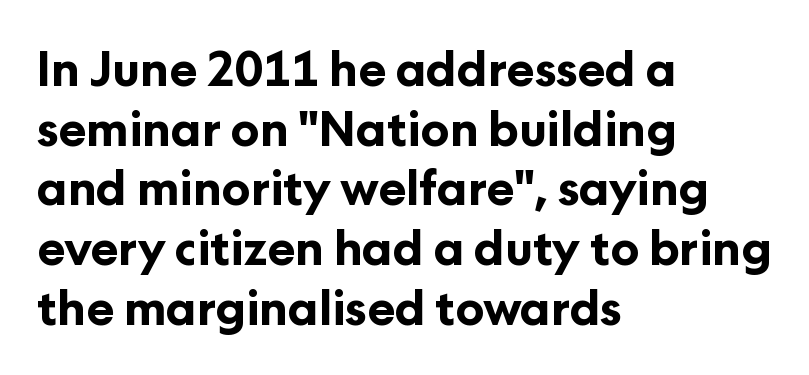
No italicization has been applied; the sample stays upright. Beneath every word, the page is bare. Tracking here is standard; glyphs follow each other at the usual distance. If you drew a ruler down the left edge, every line would touch it. Does the weight exceed regular? Yes, all the way to bold. Quick note: interline space is typical.
